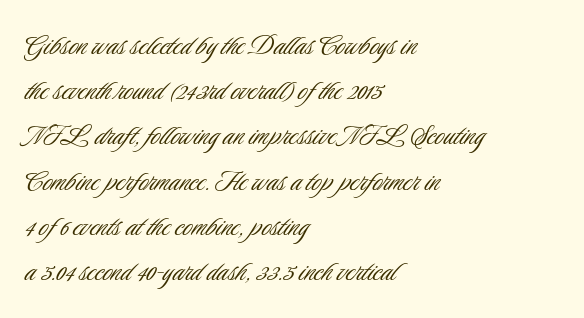
{"serif": "no", "bold": "no", "weight": "light", "width": "condensed", "stroke_contrast": "low", "x_height": "small", "monospaced": "no", "underline": "no", "align": "left", "line_spacing": "normal", "line_spacing_ratio": 1.37, "letter_spacing": "normal", "letter_spacing_em": 0.0, "glyph_px": 33}
